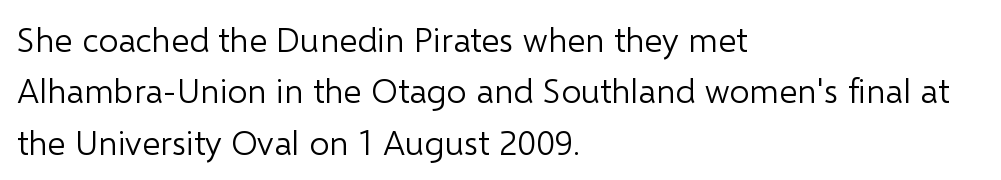
{"serif": "no", "italic": "no", "bold": "no", "weight": "light", "width": "normal", "stroke_contrast": "low", "x_height": "medium", "monospaced": "no", "underline": "no", "align": "left", "line_spacing": "normal", "line_spacing_ratio": 1.47, "letter_spacing": "normal", "letter_spacing_em": 0.0, "glyph_px": 35}
